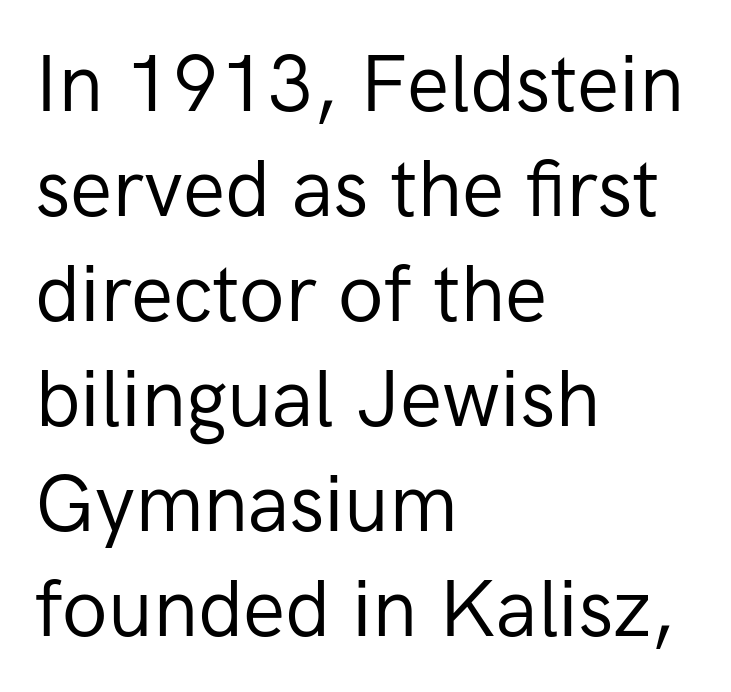
{"serif": "no", "italic": "no", "bold": "no", "weight": "regular", "width": "normal", "stroke_contrast": "low", "x_height": "medium", "monospaced": "no", "underline": "no", "align": "left", "line_spacing": "normal", "line_spacing_ratio": 1.33, "letter_spacing": "normal", "letter_spacing_em": 0.0, "glyph_px": 79}
